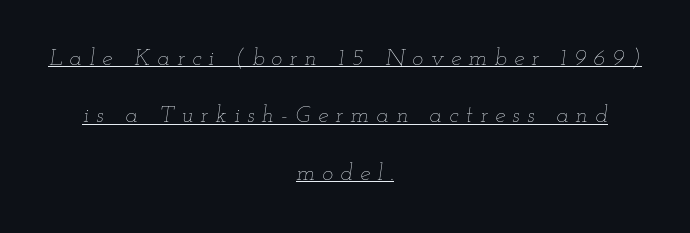
The lines in this sample share a center point and differ in where they start and stop. Stems and bowls with no extra thickness — not bold. These lines stand farther apart than default settings would place them. In designer terms, the underline attribute is active on this setting. The specimen reads as italic at a glance. Between one letter and the next there's a generous, obvious gap.
